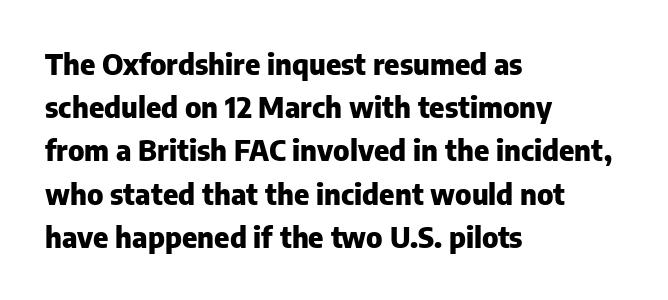
{"serif": "no", "italic": "no", "bold": "yes", "weight": "heavy", "width": "normal", "stroke_contrast": "low", "x_height": "medium", "monospaced": "no", "underline": "no", "align": "left", "line_spacing": "normal", "line_spacing_ratio": 1.49, "letter_spacing": "normal", "letter_spacing_em": 0.0, "glyph_px": 29}
